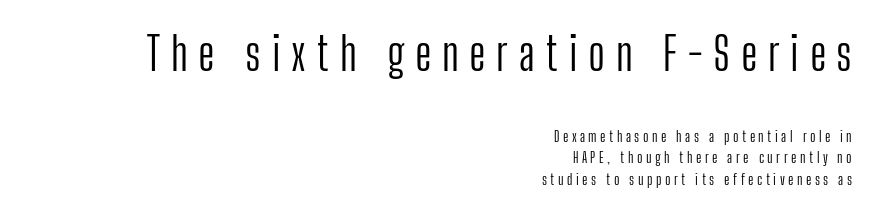
A typesetter would call this proportional, since set widths differ per character. This rendering employs a face without finishing strokes, i.e., a sans-serif. Successive baselines arrive at the customary interval. The block sitting higher on the canvas is the one with enlarged characters.
